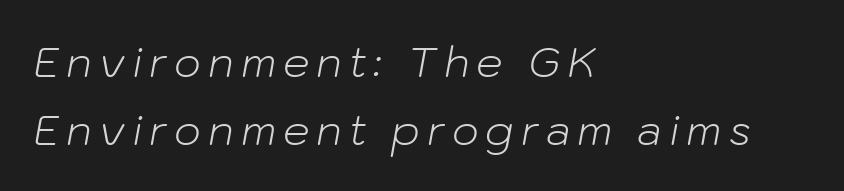
{"italic": "yes", "lean": "right", "slant_degrees": 10, "bold": "no", "weight": "light", "width": "normal", "stroke_contrast": "low", "x_height": "medium", "monospaced": "no", "underline": "no", "align": "left", "line_spacing": "normal", "line_spacing_ratio": 1.62, "glyph_px": 42}
